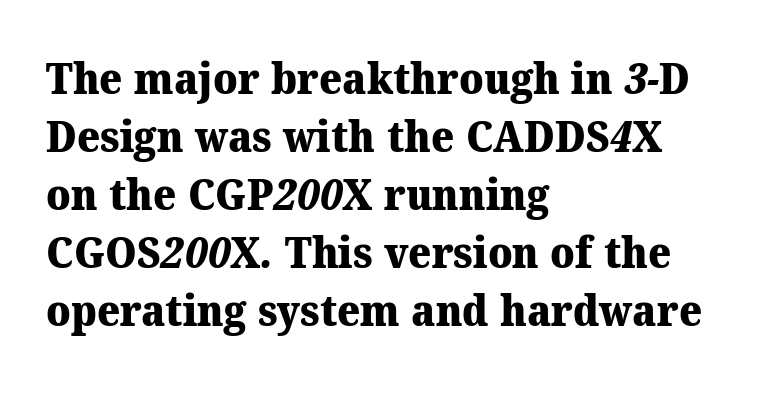
Serif or sans? Serif — the stroke terminals have little feet. This rendering leaves character spacing at its baseline value. The strokes are fattened all the way to bold. Is this a fixed-width face? No — the glyphs have proportional, varying widths.
